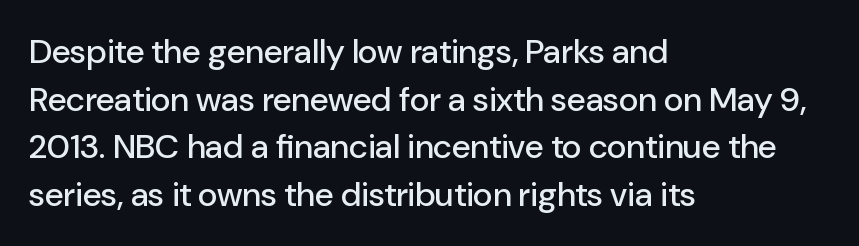
Q: Is the text italic (slanted)? A: No, it is upright.
Q: Is the typeface a serif or a sans-serif typeface? A: Sans-serif.
Q: Is the text underlined? A: No.
Q: How is the paragraph aligned? A: Left-aligned.
Q: Is the spacing between letters normal or unusually wide? A: Normal.
Q: Is the spacing between lines tight, normal or loose? A: Normal.
Q: Width (condensed, normal, or wide)? A: Normal.
Q: Stroke contrast? A: Low.
Q: x-height? A: Medium.
Q: Monospaced? A: No.
